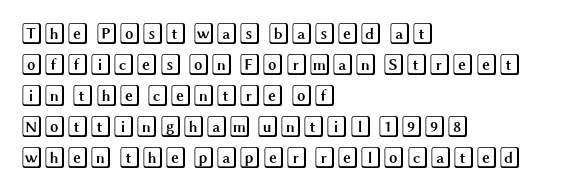
The image shows 21 px text type, upright; set left-aligned, normal line spacing (1.48x), normal letter spacing, not underlined.
